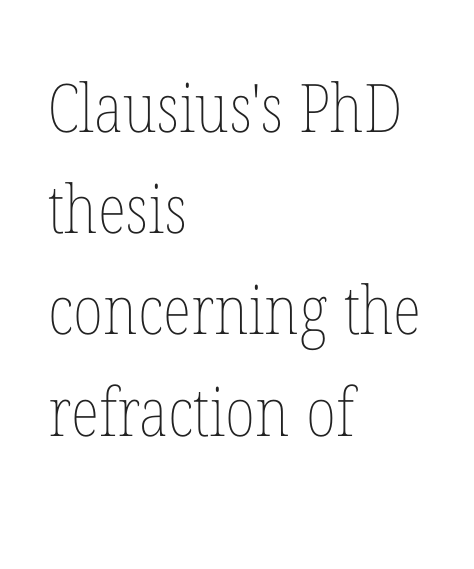
Q: Is the text bold? A: No.
Q: Is the text italic (slanted)? A: No, it is upright.
Q: Is the text underlined? A: No.
Q: How is the paragraph aligned? A: Left-aligned.
Q: Is the spacing between letters normal or unusually wide? A: Normal.
Q: Is the spacing between lines tight, normal or loose? A: Normal.
Q: Width (condensed, normal, or wide)? A: Condensed.
Q: Stroke contrast? A: Low.
Q: x-height? A: Medium.
Q: Monospaced? A: No.
